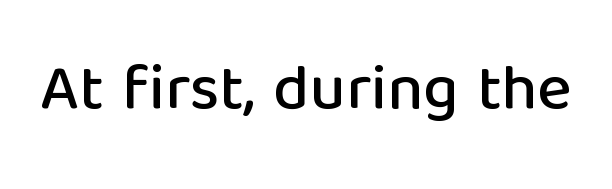
{"serif": "no", "italic": "no", "width": "normal", "stroke_contrast": "low", "x_height": "medium", "monospaced": "no", "underline": "no", "letter_spacing": "normal", "letter_spacing_em": 0.0, "glyph_px": 65}
